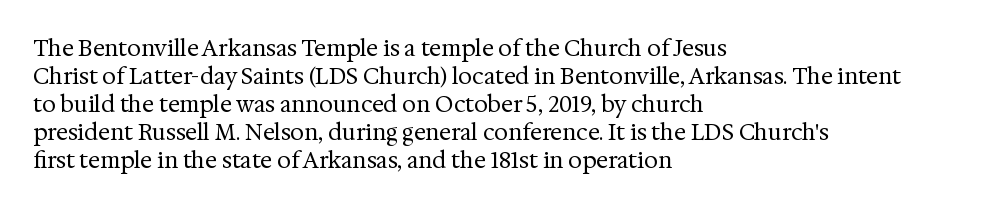
The image shows 22 px text type, upright; set left-aligned, normal line spacing (1.27x), normal letter spacing, not underlined.
